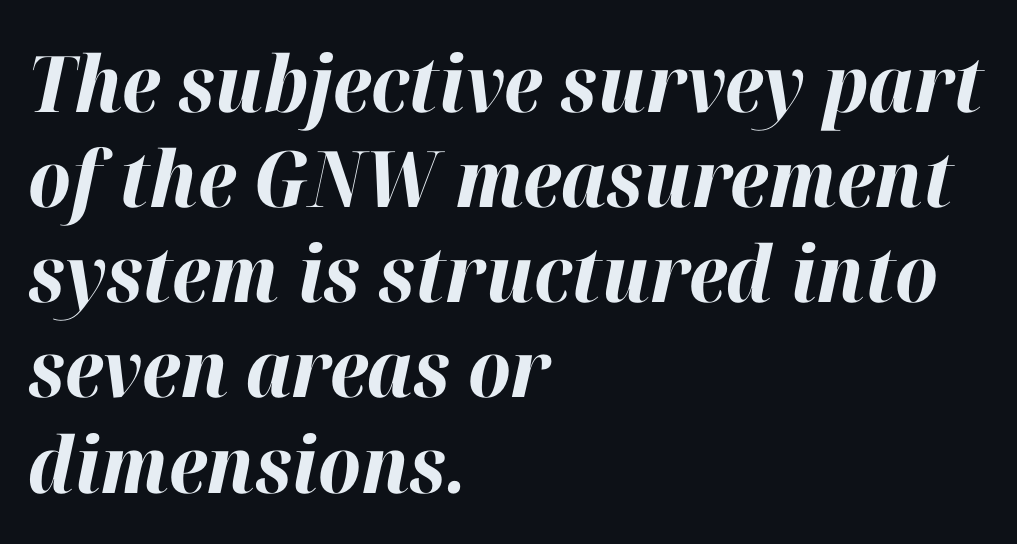
Q: Is the text bold? A: Yes.
Q: Is the text italic (slanted)? A: Yes, it leans right by about 12 degrees.
Q: Is the text underlined? A: No.
Q: How is the paragraph aligned? A: Left-aligned.
Q: Is the spacing between letters normal or unusually wide? A: Normal.
Q: Width (condensed, normal, or wide)? A: Normal.
Q: Stroke contrast? A: High.
Q: x-height? A: Medium.
Q: Monospaced? A: No.
